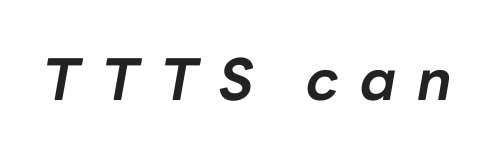
The image shows 57 px bold type, italic (leaning right); set unusually wide letter spacing (+0.36 em), not underlined; low stroke contrast and a medium x-height.
